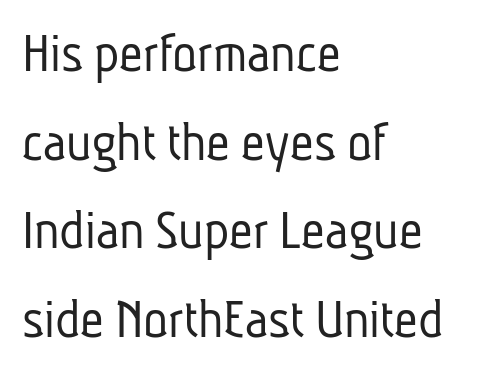
Nobody drew a line under any word here. The rendering uses natural spacing where letterforms have individual widths. Leading: standard. Letterform terminals end flat and unadorned throughout the passage. These lines are set flush left with a ragged right edge. Ink coverage per letter is moderate at most.
